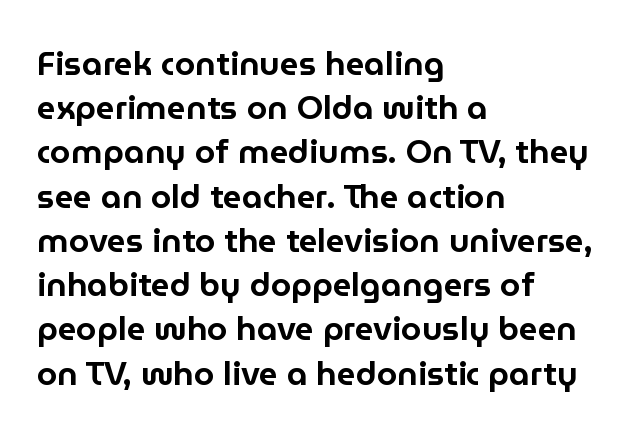
Nobody drew a line under any word here. A typesetter would call this zero additional tracking. Short and long lines alike share a common starting point at left. The designer left line spacing at the default. The face used here is proportionally spaced, like ordinary book or web type. This sample uses a sans-serif face.
